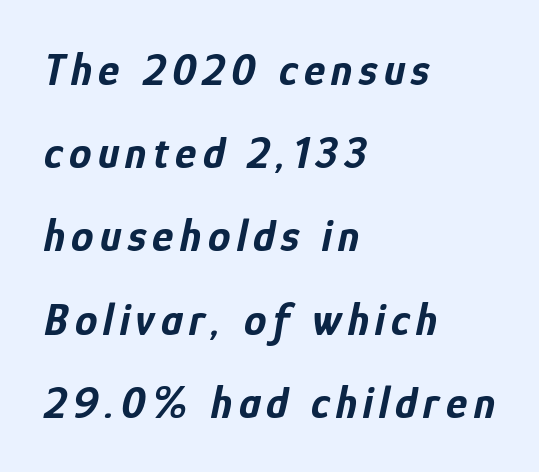
Q: Is the text bold? A: Yes.
Q: Is the text italic (slanted)? A: Yes, it leans right by about 12 degrees.
Q: Is the text underlined? A: No.
Q: How is the paragraph aligned? A: Left-aligned.
Q: Width (condensed, normal, or wide)? A: Condensed.
Q: Stroke contrast? A: Low.
Q: x-height? A: Medium.
Q: Monospaced? A: No.
